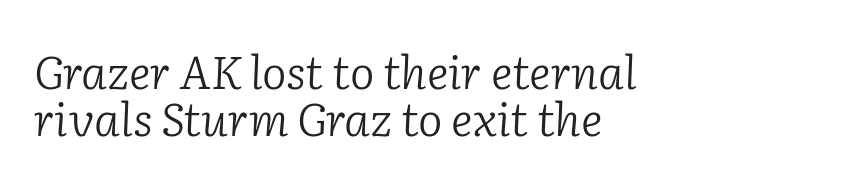
{"serif": "yes", "italic": "yes", "lean": "right", "slant_degrees": 2, "bold": "no", "weight": "light", "width": "normal", "stroke_contrast": "low", "x_height": "medium", "monospaced": "no", "underline": "no", "align": "left", "line_spacing": "tight", "line_spacing_ratio": 1.02, "letter_spacing": "normal", "letter_spacing_em": 0.0, "glyph_px": 46}
